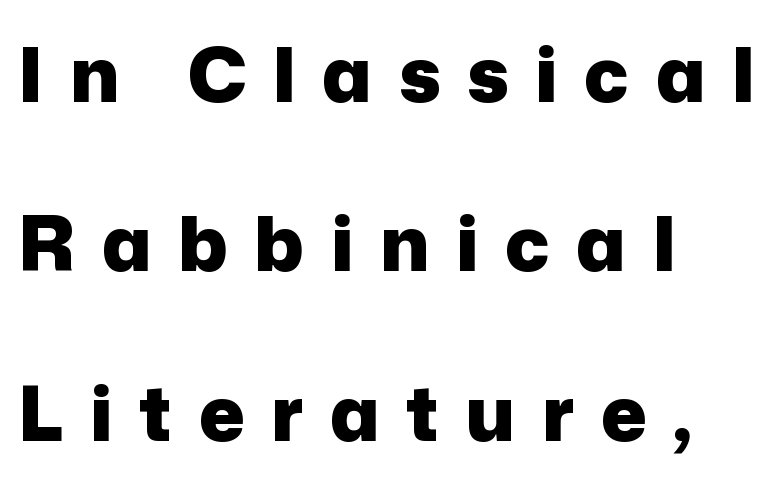
{"serif": "no", "italic": "no", "bold": "yes", "weight": "heavy", "width": "normal", "stroke_contrast": "low", "x_height": "medium", "monospaced": "no", "underline": "no", "align": "left", "line_spacing": "loose", "line_spacing_ratio": 2.23, "letter_spacing": "wide", "letter_spacing_em": 0.35, "glyph_px": 76}
